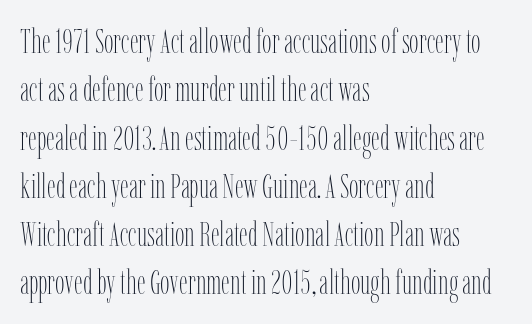
Caption: multi-line text, flush left, ragged right. If you drew a line through each stem, it would be perfectly vertical. Weight: in the light-to-regular range. The leading is moderate, giving the passage an even texture. Glyph-to-glyph distance matches everyday printed text. Underline: absent.
